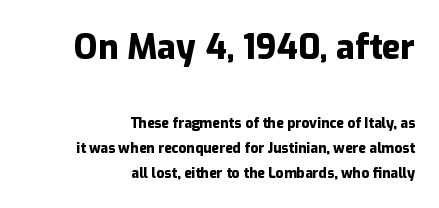
This rendering features lettering with no underline. You get the large type first, then a drop to smaller type. The axis of the letterforms is exactly vertical. How heavy is the stroke? Heavy — this is a bold. Font category for this specimen: sans-serif.
